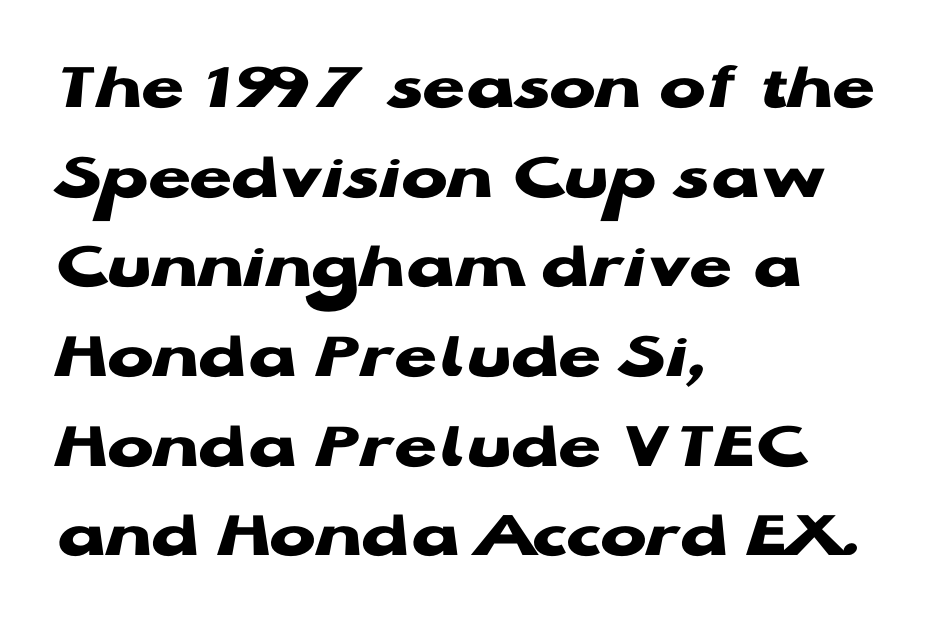
The image shows 69 px heavy, wide sans-serif type, upright; set left-aligned, normal line spacing (1.3x), normal letter spacing, not underlined; low stroke contrast and a medium x-height.
